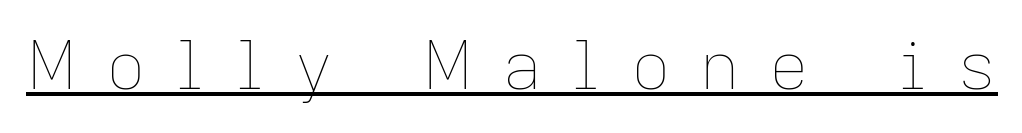
Q: Is the text bold? A: No.
Q: Is the text italic (slanted)? A: No, it is upright.
Q: Is the text underlined? A: Yes.
Q: Is the spacing between letters normal or unusually wide? A: Unusually wide.
Q: Width (condensed, normal, or wide)? A: Normal.
Q: Stroke contrast? A: Low.
Q: x-height? A: Medium.
Q: Monospaced? A: No.
